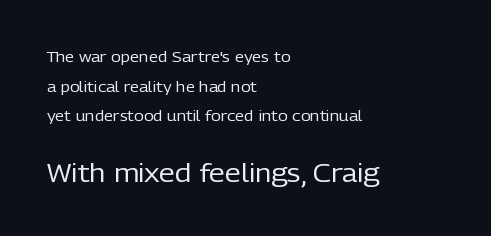
{"italic": "no", "bold": "no", "underline": "no", "align": "left", "line_spacing": "loose", "line_spacing_ratio": 1.97, "letter_spacing": "normal", "letter_spacing_em": 0.0, "larger_block": "second", "size_ratio": 1.73, "glyph_px": 26}
